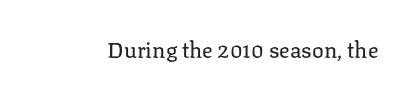
The image shows 22 px text type, upright; set normal letter spacing, not underlined.
